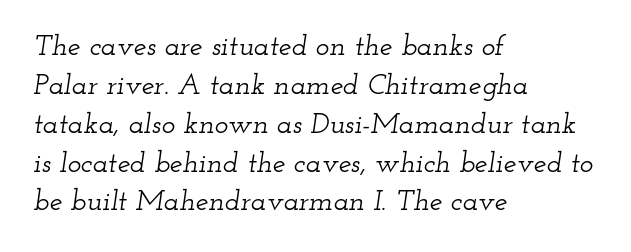
Q: Is the text italic (slanted)? A: Yes, it leans right by about 12 degrees.
Q: Is the typeface a serif or a sans-serif typeface? A: Serif.
Q: Is the text underlined? A: No.
Q: How is the paragraph aligned? A: Left-aligned.
Q: Is the spacing between letters normal or unusually wide? A: Normal.
Q: Is the spacing between lines tight, normal or loose? A: Normal.
Q: Width (condensed, normal, or wide)? A: Wide.
Q: Stroke contrast? A: Low.
Q: x-height? A: Small.
Q: Monospaced? A: No.
